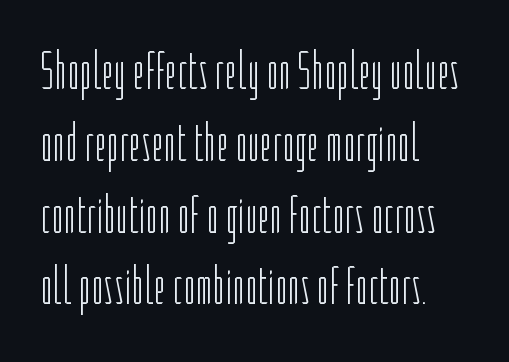
{"serif": "no", "italic": "no", "bold": "no", "weight": "light", "width": "condensed", "stroke_contrast": "low", "x_height": "medium", "monospaced": "no", "underline": "no", "align": "left", "line_spacing": "normal", "line_spacing_ratio": 1.33, "letter_spacing": "normal", "letter_spacing_em": 0.0, "glyph_px": 54}
